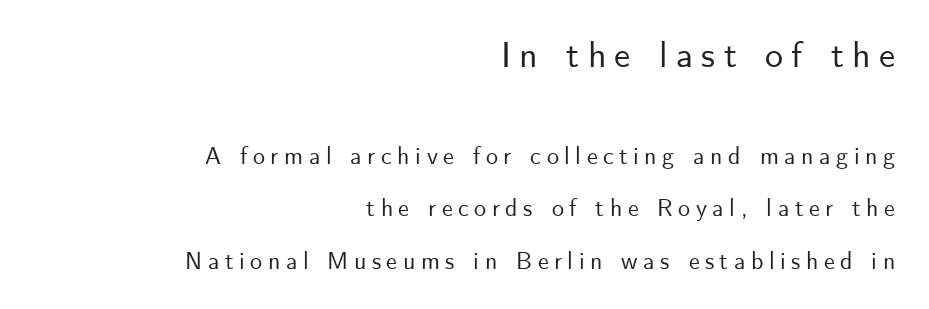
Notice how the passage keeps a crisp vertical edge on the right only. Serifs: no, the terminals of the letterforms are clean. This sample has the flowing, uneven cadence of proportional lettering. No italicization has been applied; the sample stays upright. Substantial extra tracking has been applied to these lines.
